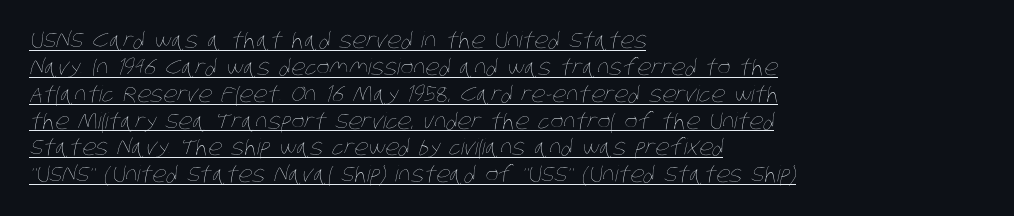
The letters look calm and open, with moderate or lighter stems. A baseline rule has been typeset under these characters. Leftover space on each line is placed entirely after the last word. The horizontal fit of the characters is conventional and even.
